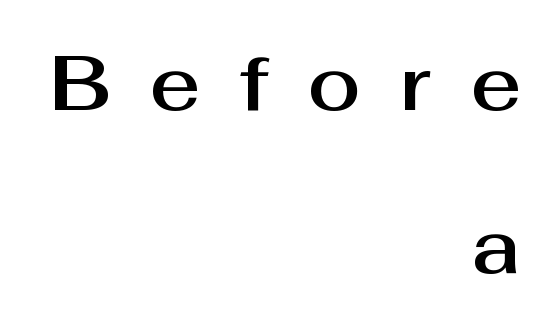
Notice how the stems are strictly vertical — no italics here. A student would call this right alignment; a typographer would say flush right, rag left. Spacing verdict: proportional, widths tailored to each character. The lines are spread far apart with generous leading.
